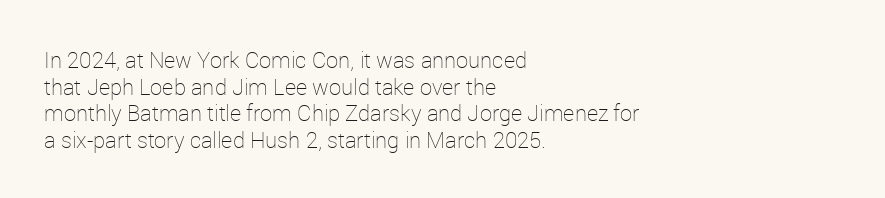
The face used here is rendered with its standard letterfit. The rag falls on the right side of this text block. The typeface has the unassuming heft of standard copy or less. Italic: no, the glyphs are upright roman.
